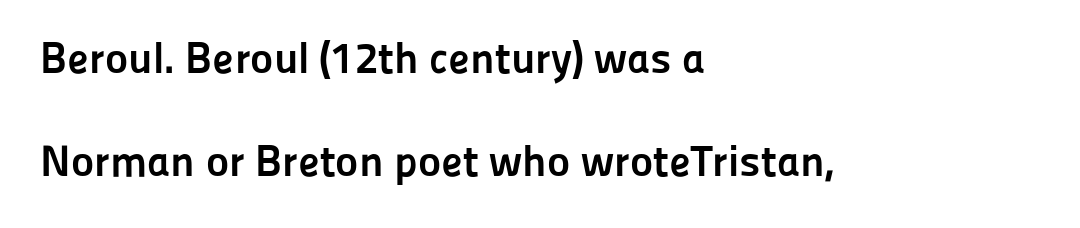
Q: Is the text bold? A: Yes.
Q: Is the text italic (slanted)? A: No, it is upright.
Q: Is the typeface a serif or a sans-serif typeface? A: Sans-serif.
Q: Is the text underlined? A: No.
Q: How is the paragraph aligned? A: Left-aligned.
Q: Is the spacing between letters normal or unusually wide? A: Normal.
Q: Is the spacing between lines tight, normal or loose? A: Loose.
Q: Width (condensed, normal, or wide)? A: Normal.
Q: Stroke contrast? A: Low.
Q: x-height? A: Medium.
Q: Monospaced? A: No.
